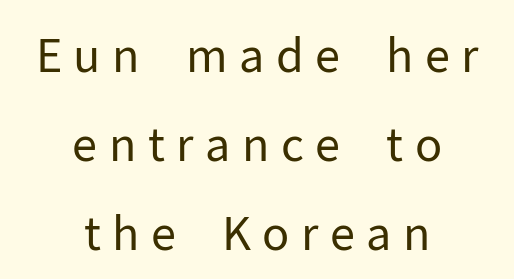
The image shows 46 px regular-weight sans-serif type, upright; set centered, loose line spacing (1.93x), unusually wide letter spacing (+0.25 em), not underlined; low stroke contrast and a medium x-height.
